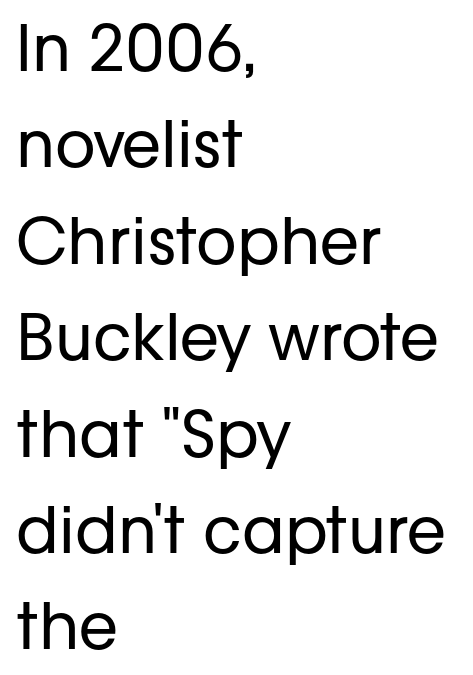
The image shows 63 px regular-weight sans-serif type, upright; set left-aligned, normal line spacing (1.53x), normal letter spacing, not underlined; low stroke contrast and a medium x-height.
